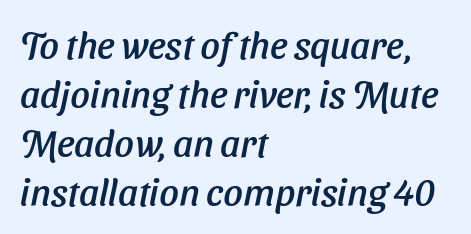
Spacing verdict: proportional, widths tailored to each character. The gap between lines stays unmarked. Short note: letters normally spaced.
